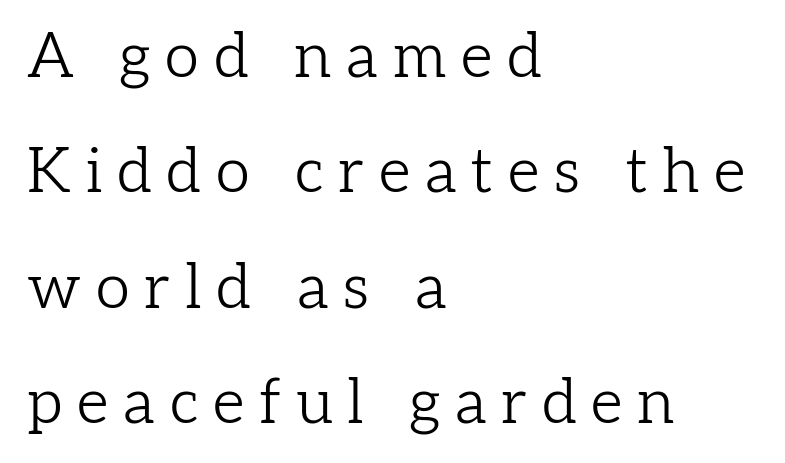
Q: Is the text bold? A: No.
Q: Is the text italic (slanted)? A: No, it is upright.
Q: Is the typeface a serif or a sans-serif typeface? A: Serif.
Q: Is the text underlined? A: No.
Q: How is the paragraph aligned? A: Left-aligned.
Q: Is the spacing between letters normal or unusually wide? A: Unusually wide.
Q: Width (condensed, normal, or wide)? A: Normal.
Q: Stroke contrast? A: Low.
Q: x-height? A: Medium.
Q: Monospaced? A: No.
